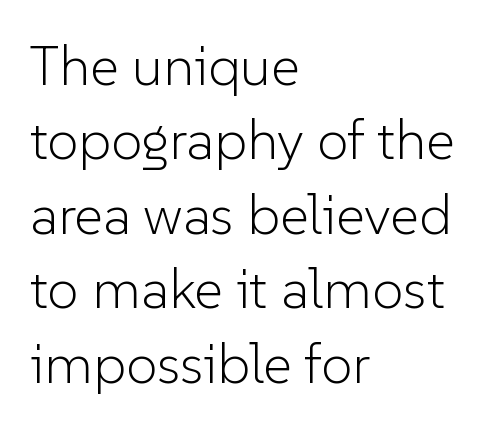
{"serif": "no", "italic": "no", "bold": "no", "weight": "light", "width": "normal", "stroke_contrast": "low", "x_height": "medium", "monospaced": "no", "underline": "no", "align": "left", "line_spacing": "normal", "line_spacing_ratio": 1.33, "letter_spacing": "normal", "letter_spacing_em": 0.0, "glyph_px": 56}
